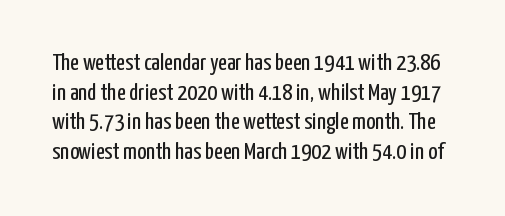
Descenders hang freely into open space. The font sits on the lighter half of the weight spectrum, regular included. The specimen reads as upright at a glance. No extra tracking has been applied to these lines.
